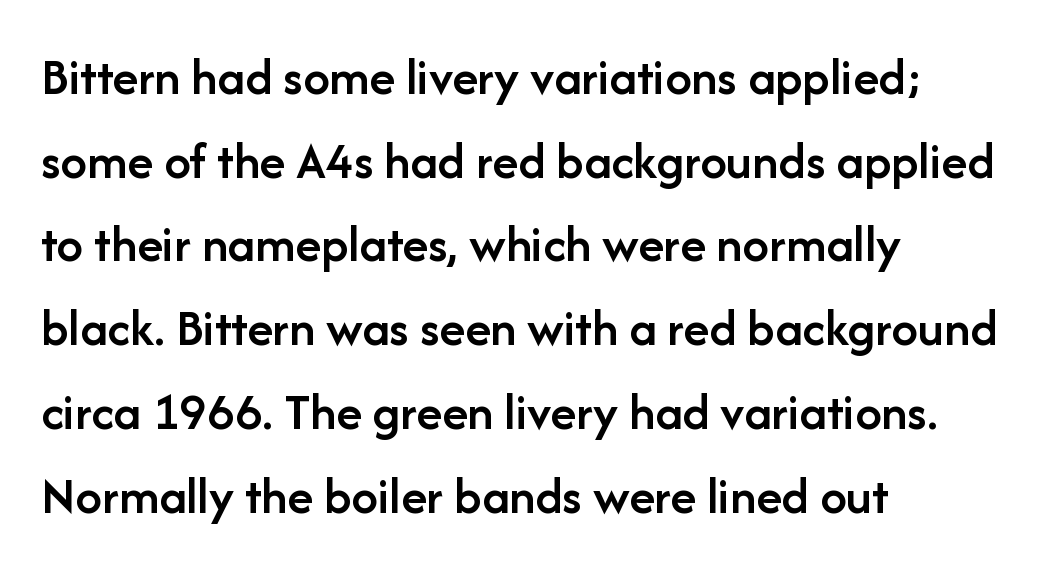
This is the regular roman posture of the typeface. The words here are not underlined. Between one letter and the next there's only the usual sliver of space. Casual observation: everything's shoved over to the left. Each new line begins a customary step beneath the previous one. Look at the stroke-to-counter ratio: somewhat heavy, a semibold.
